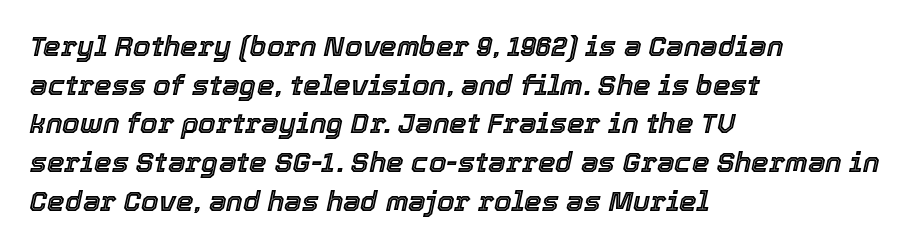
Q: Is the text italic (slanted)? A: Yes, it leans right by about 12 degrees.
Q: Is the text underlined? A: No.
Q: How is the paragraph aligned? A: Left-aligned.
Q: Is the spacing between letters normal or unusually wide? A: Normal.
Q: Is the spacing between lines tight, normal or loose? A: Normal.
Q: Width (condensed, normal, or wide)? A: Normal.
Q: x-height? A: Medium.
Q: Monospaced? A: No.
